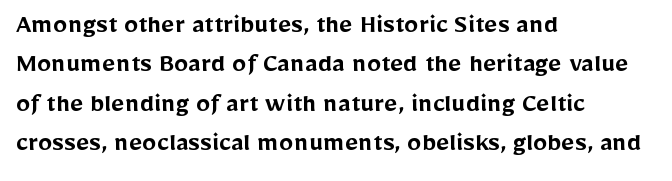
The image shows 29 px semibold sans-serif type, upright; set left-aligned, normal line spacing (1.36x), normal letter spacing, not underlined; low stroke contrast and a medium x-height.
